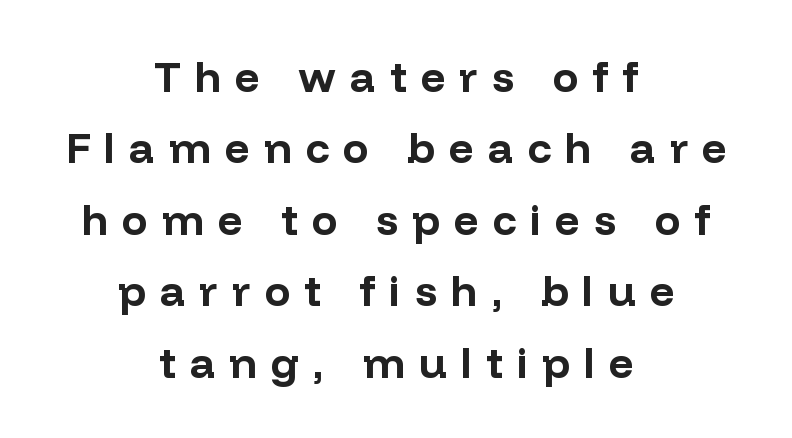
{"serif": "no", "italic": "no", "bold": "yes", "weight": "bold", "width": "normal", "stroke_contrast": "low", "x_height": "medium", "monospaced": "no", "underline": "no", "align": "center", "line_spacing": "normal", "line_spacing_ratio": 1.66, "letter_spacing": "wide", "letter_spacing_em": 0.33, "glyph_px": 43}
